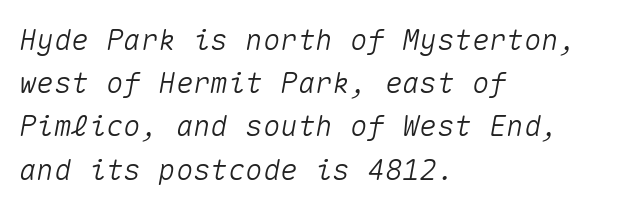
{"italic": "yes", "lean": "right", "slant_degrees": 10, "width": "normal", "stroke_contrast": "medium", "x_height": "medium", "monospaced": "yes", "underline": "no", "align": "left", "line_spacing": "normal", "line_spacing_ratio": 1.49, "letter_spacing": "normal", "letter_spacing_em": 0.0, "glyph_px": 29}
